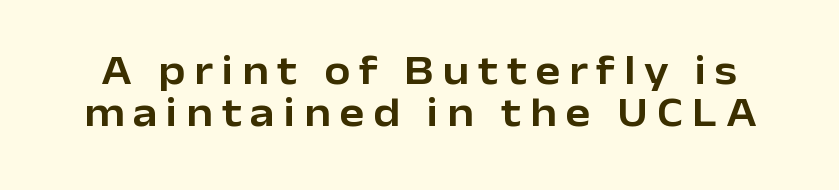
The image shows 42 px sans-serif type, upright; set tight line spacing (0.99x), unusually wide letter spacing (+0.21 em), not underlined; low stroke contrast and a medium x-height.
